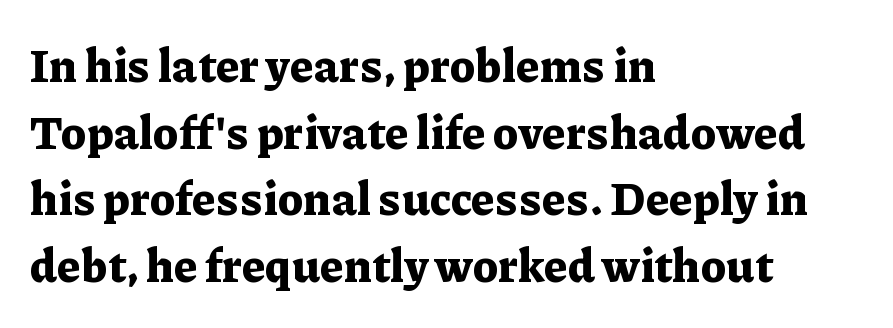
Observe the ordinary spacing: letters are neighbours, not strangers. Characters remain perfectly vertical along every line. Reading down the block, your eye returns to a fixed left position each line. Unlike a clean sans, this face finishes its strokes with serifs. The vertical gap from one line to the next is medium. You'd pick this weight for a headline — it's a proper bold.
